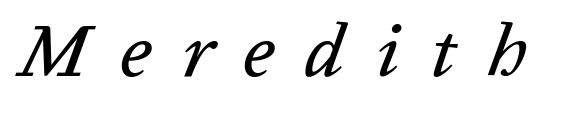
Short note: letters widely spaced. Is this a fixed-width face? No — the glyphs have proportional, varying widths. The whole block is typeset with a tilt. Letters rest on an invisible, unmarked baseline.
